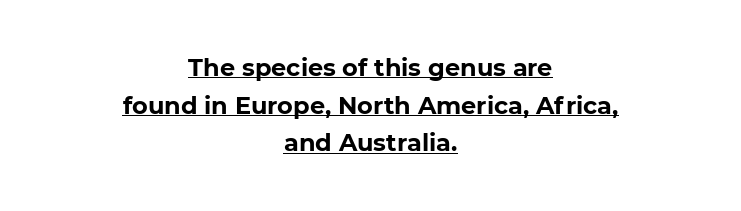
Q: Is the text bold? A: Yes.
Q: Is the text underlined? A: Yes.
Q: How is the paragraph aligned? A: Centered.
Q: Is the spacing between letters normal or unusually wide? A: Normal.
Q: Is the spacing between lines tight, normal or loose? A: Normal.
